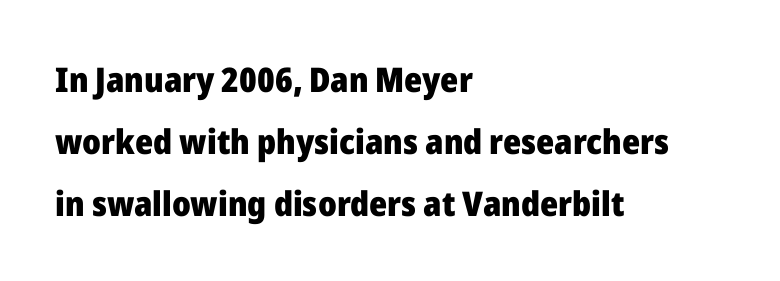
Q: Is the text bold? A: Yes.
Q: Is the text italic (slanted)? A: No, it is upright.
Q: Is the typeface a serif or a sans-serif typeface? A: Sans-serif.
Q: Is the text underlined? A: No.
Q: How is the paragraph aligned? A: Left-aligned.
Q: Is the spacing between letters normal or unusually wide? A: Normal.
Q: Width (condensed, normal, or wide)? A: Normal.
Q: Stroke contrast? A: Low.
Q: x-height? A: Medium.
Q: Monospaced? A: No.
